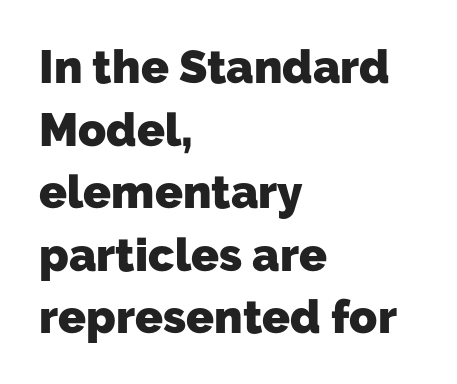
Horizontal bands of white between lines are of average thickness. The rendering keeps characters at their native spacing. Type without underlining. This sample uses a sans-serif face. Is this a fixed-width face? No — the glyphs have proportional, varying widths. The passage is arranged the way most books set body copy — flush left.
